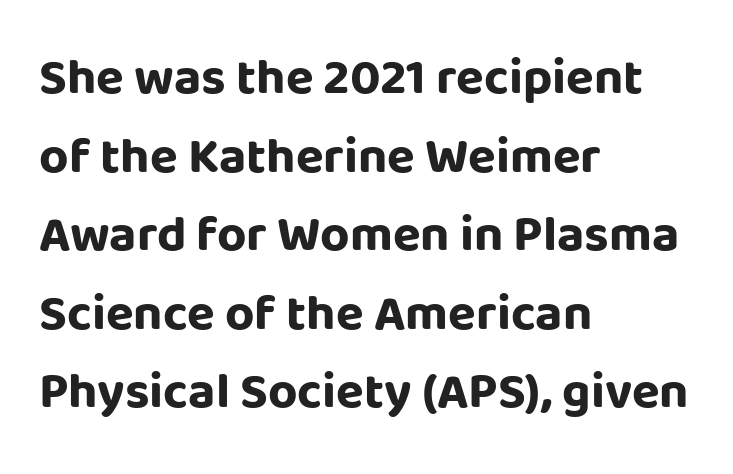
Leading matches the norm, producing a regular column. In terms of weight, the rendering is a true, heavy bold. When letters stand straight like this, we call the style roman or upright. Nothing sits at the stroke ends, so this counts as sans-serif. The setting favours the left margin, as ordinary paragraphs usually do.
